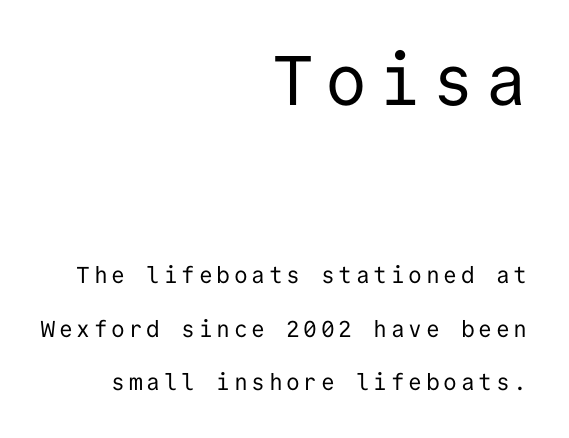
This is sans-serif lettering, the kind often seen on screens and signage. The rendering shrinks the type as you move from the upper chunk to the lower. Underline: absent. Visually the block forms a straight wall on the right and a jagged coastline on the left. A light-to-regular cut is what we see here. A great deal of white space separates one row of letters from the next.
